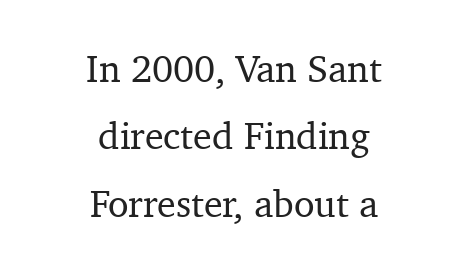
{"serif": "yes", "italic": "no", "width": "normal", "stroke_contrast": "medium", "x_height": "medium", "monospaced": "no", "underline": "no", "align": "center", "line_spacing_ratio": 1.77, "letter_spacing": "normal", "letter_spacing_em": 0.0, "glyph_px": 38}
